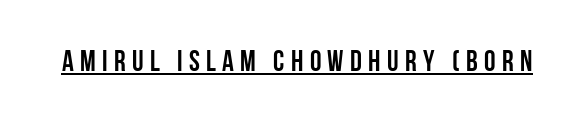
{"serif": "no", "italic": "no", "bold": "yes", "weight": "semibold", "width": "condensed", "stroke_contrast": "low", "x_height": "large", "monospaced": "no", "underline": "yes", "letter_spacing": "wide", "letter_spacing_em": 0.22, "glyph_px": 29}
